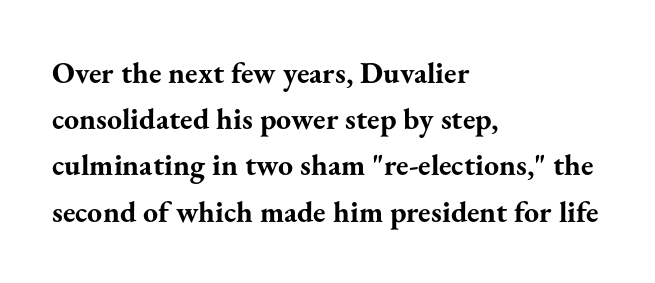
The passage shown is typed in a proportional face where columns would drift. When letters stand straight like this, we call the style roman or upright. What stands out about the letter spacing? Nothing — it is the standard amount. One-word summary of the alignment: left.
